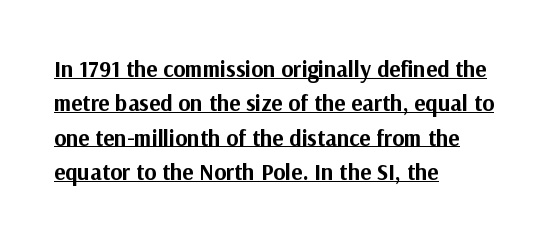
{"italic": "no", "bold": "yes", "underline": "yes", "align": "left", "line_spacing": "normal", "line_spacing_ratio": 1.49, "letter_spacing": "normal", "letter_spacing_em": 0.0, "glyph_px": 23}
